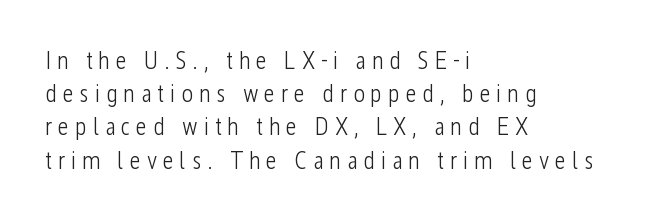
Q: Is the text bold? A: No.
Q: Is the text italic (slanted)? A: No, it is upright.
Q: Is the text underlined? A: No.
Q: How is the paragraph aligned? A: Left-aligned.
Q: Is the spacing between letters normal or unusually wide? A: Unusually wide.
Q: Is the spacing between lines tight, normal or loose? A: Normal.
